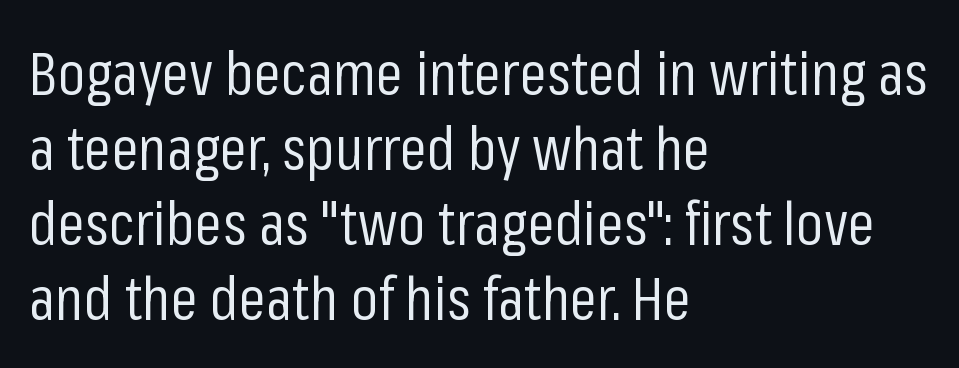
{"serif": "no", "italic": "no", "bold": "no", "weight": "regular", "width": "condensed", "stroke_contrast": "low", "x_height": "medium", "monospaced": "no", "underline": "no", "align": "left", "line_spacing_ratio": 1.23, "letter_spacing": "normal", "letter_spacing_em": 0.0, "glyph_px": 61}
